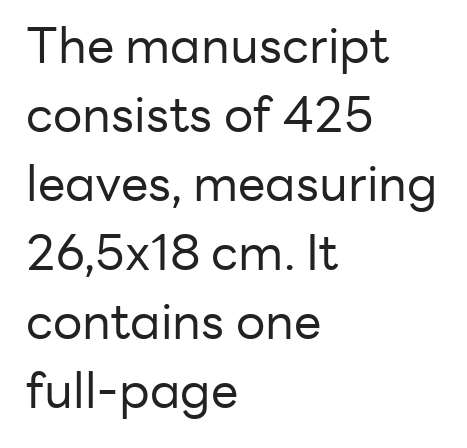
The image shows 49 px regular-weight sans-serif type, upright; set left-aligned, normal line spacing (1.41x), normal letter spacing, not underlined; low stroke contrast and a medium x-height.
